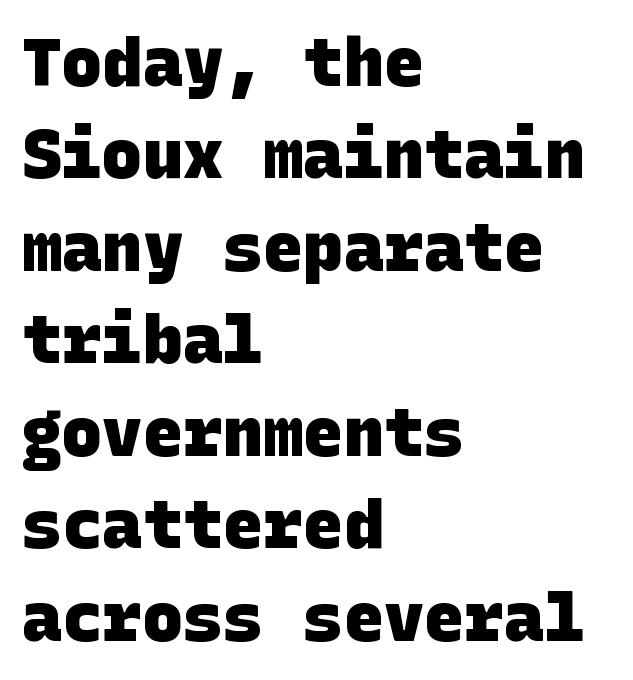
{"serif": "no", "bold": "yes", "weight": "heavy", "width": "normal", "stroke_contrast": "low", "x_height": "large", "underline": "no", "align": "left", "line_spacing": "normal", "line_spacing_ratio": 1.38, "letter_spacing": "normal", "letter_spacing_em": 0.0, "glyph_px": 67}
